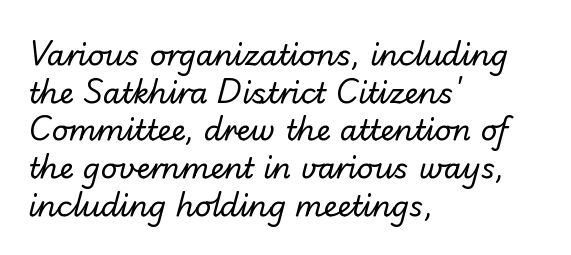
{"serif": "no", "bold": "no", "weight": "regular", "width": "normal", "stroke_contrast": "low", "x_height": "small", "monospaced": "no", "underline": "no", "align": "left", "line_spacing": "normal", "line_spacing_ratio": 1.3, "letter_spacing": "normal", "letter_spacing_em": 0.0, "glyph_px": 29}
